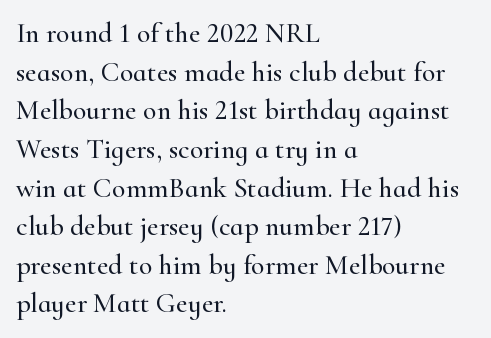
The image shows 28 px serif type, upright; set left-aligned, normal line spacing (1.38x), normal letter spacing, not underlined; high stroke contrast and a small x-height.
